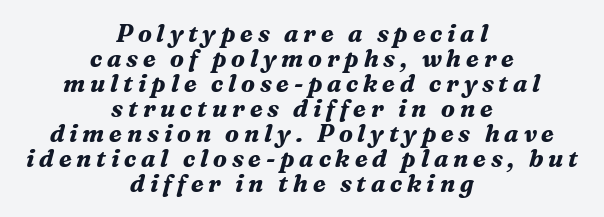
{"italic": "yes", "lean": "right", "slant_degrees": 16, "bold": "yes", "underline": "no", "align": "center", "line_spacing": "tight", "line_spacing_ratio": 1.04, "letter_spacing": "wide", "letter_spacing_em": 0.2, "glyph_px": 24}
